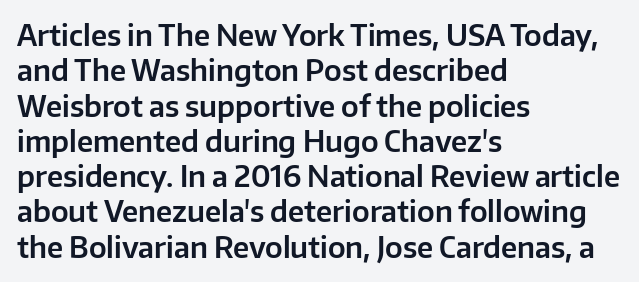
These lines are rendered in a variable-pitch font. Beneath every word, the page is bare. Vertically, the passage feels balanced, rows spaced as you'd expect. The characters display no serif detailing; their extremities are plain. The gaps between neighbouring characters are ordinary and unremarkable.
